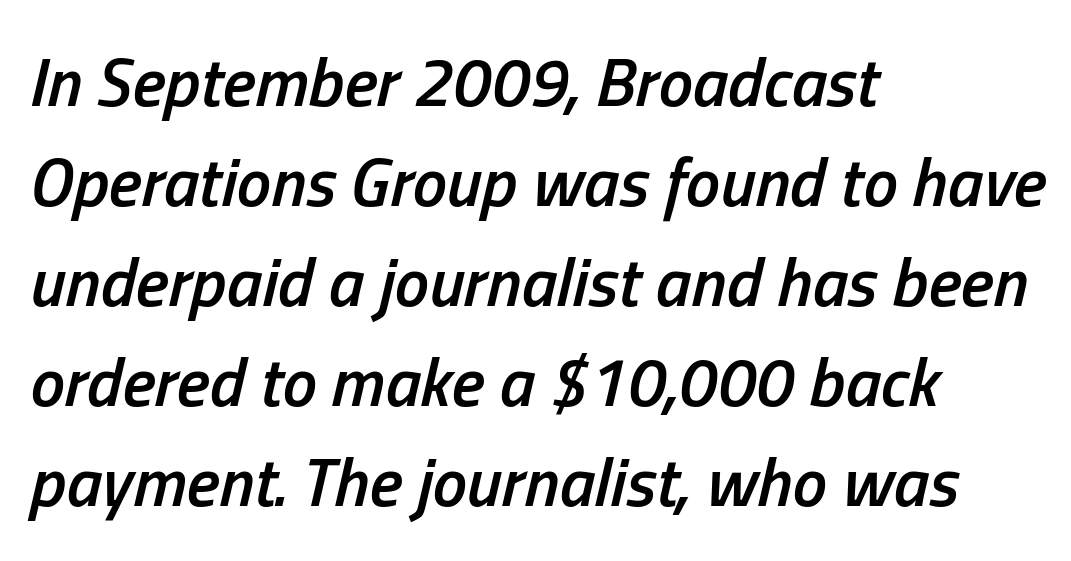
Q: Is the text bold? A: Semi-bold.
Q: Is the text italic (slanted)? A: Yes, it leans right by about 13 degrees.
Q: Is the text underlined? A: No.
Q: How is the paragraph aligned? A: Left-aligned.
Q: Is the spacing between letters normal or unusually wide? A: Normal.
Q: Is the spacing between lines tight, normal or loose? A: Normal.
Q: Width (condensed, normal, or wide)? A: Condensed.
Q: Stroke contrast? A: Low.
Q: x-height? A: Medium.
Q: Monospaced? A: No.
